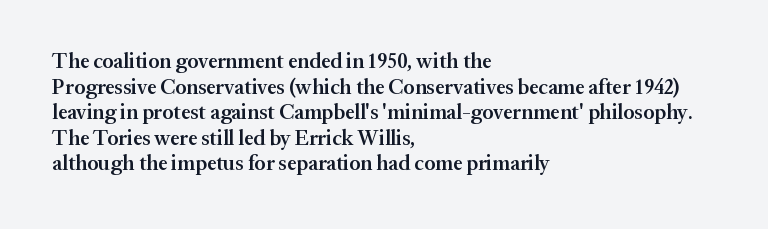
Nobody drew a line under any word here. The letters stand straight up with perfectly vertical stems. Emphasis by weight is partial: semibold. Nobody touched the tracking dial on this one. Compared with a centered layout, this one pins lines to the left instead.
